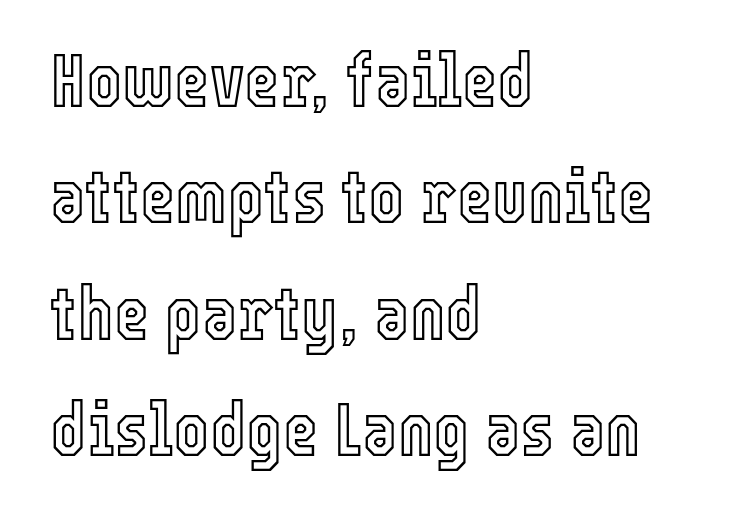
Proportional: the letters do not fall into vertical columns. Here the glyphs are tracked normally, forming tight word shapes. Posture: straight, roman, zero tilt. Honestly, the row spacing looks completely unremarkable. The paragraph has a hard left edge and a soft right edge. Check the space under the baseline: it is left empty.
